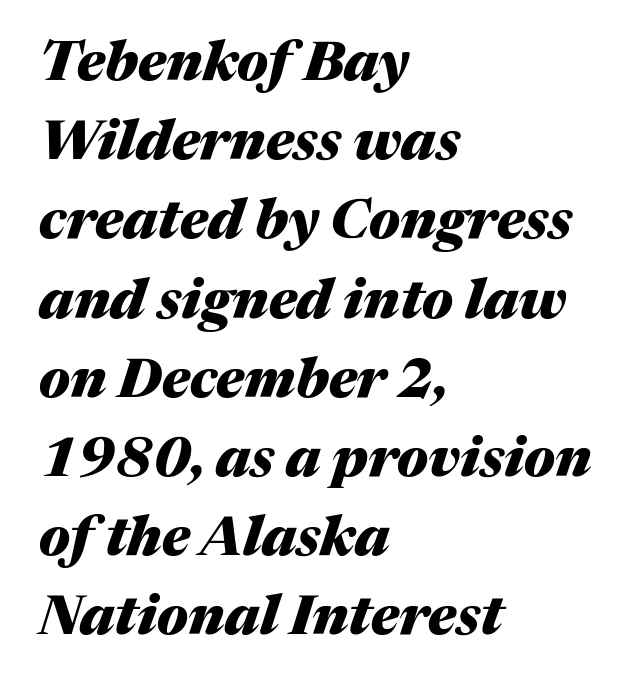
The image shows 55 px heavy type, italic (leaning right); set left-aligned, normal line spacing (1.44x), normal letter spacing, not underlined; medium stroke contrast and a medium x-height.
